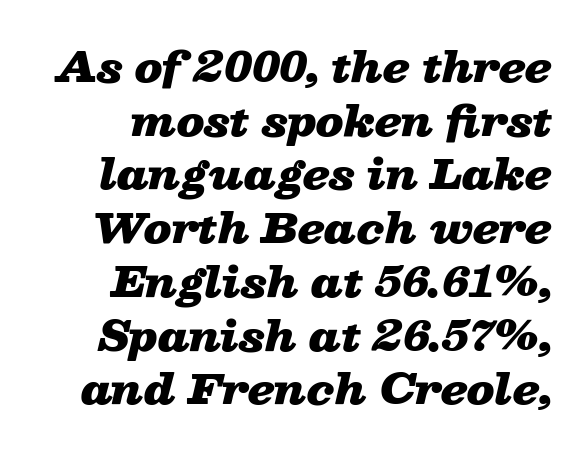
Q: Is the text bold? A: Yes.
Q: Is the text italic (slanted)? A: Yes, it leans right by about 13 degrees.
Q: Is the text underlined? A: No.
Q: How is the paragraph aligned? A: Right-aligned.
Q: Is the spacing between letters normal or unusually wide? A: Normal.
Q: Is the spacing between lines tight, normal or loose? A: Normal.
Q: Width (condensed, normal, or wide)? A: Wide.
Q: Stroke contrast? A: Low.
Q: x-height? A: Medium.
Q: Monospaced? A: No.
